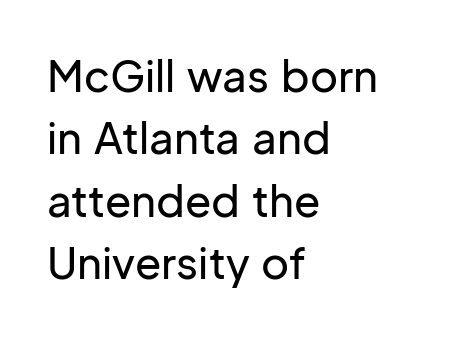
Summary of vertical rhythm: regular, with standard interline spacing. Characters remain perfectly vertical along every line. You could not count columns in this text — the font is proportionally spaced. Look at the tracking — it's just the regular setting, nothing added. Descenders are the only things crossing below the line. The paragraph has a hard left edge and a soft right edge.
